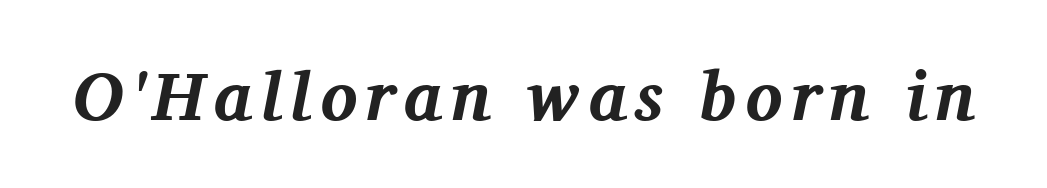
The image shows 69 px bold serif type, italic (leaning right); set not underlined; medium stroke contrast and a medium x-height.
